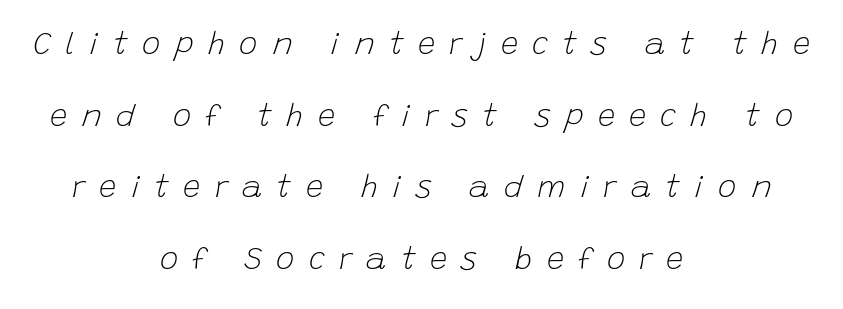
The image shows 31 px light type, italic (leaning right); set centered, loose line spacing (2.31x), unusually wide letter spacing (+0.46 em), not underlined; low stroke contrast and a large x-height.
